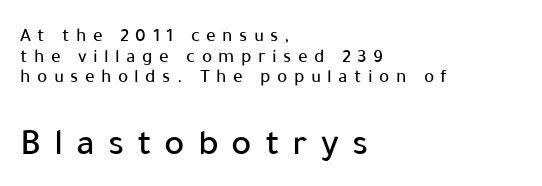
Italic? Not at all — the glyphs are vertical. A classic flush-left, rag-right setting is used for this passage. Character widths vary here, with narrow letters taking less room than wide ones. Display-style spreading of the glyphs; the letterfit is very open.
